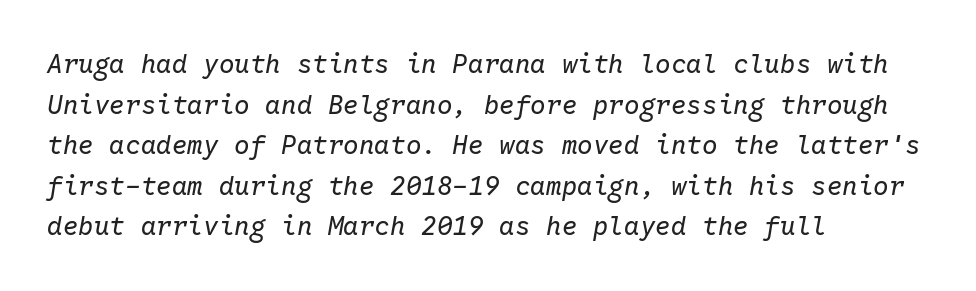
The image shows 26 px text type, italic (leaning right); set left-aligned, normal line spacing (1.56x), normal letter spacing, not underlined.
